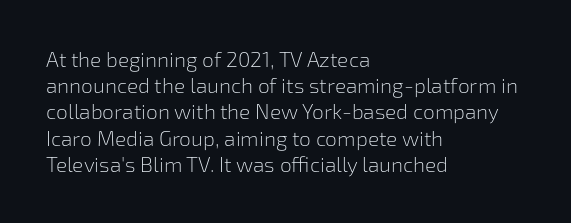
Q: Is the text bold? A: No.
Q: Is the text italic (slanted)? A: No, it is upright.
Q: Is the text underlined? A: No.
Q: How is the paragraph aligned? A: Left-aligned.
Q: Is the spacing between letters normal or unusually wide? A: Normal.
Q: Is the spacing between lines tight, normal or loose? A: Normal.
